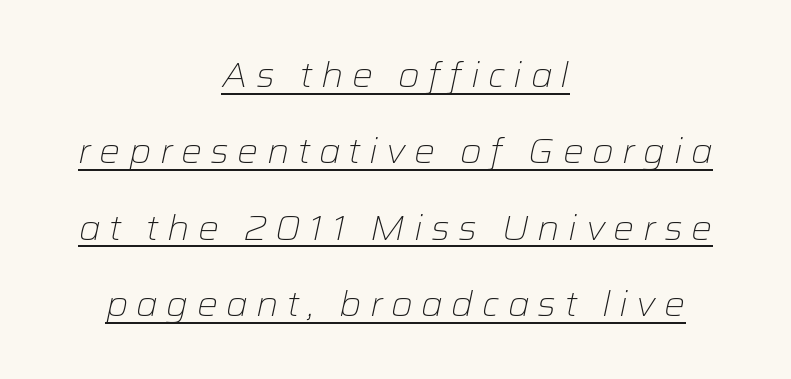
Note the varied advance widths — an 'i' is clearly narrower than an 'm'. The tracking jumps out immediately: characters are airy and widely separated. Glance below the letters and you will spot a drawn line. Each line is balanced around a shared central axis.
